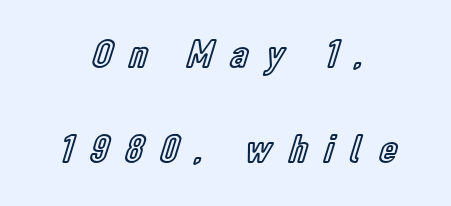
Q: Is the text italic (slanted)? A: Yes.
Q: Is the text underlined? A: No.
Q: How is the paragraph aligned? A: Centered.
Q: Is the spacing between letters normal or unusually wide? A: Unusually wide.
Q: Is the spacing between lines tight, normal or loose? A: Loose.
Q: Width (condensed, normal, or wide)? A: Condensed.
Q: x-height? A: Medium.
Q: Monospaced? A: No.
